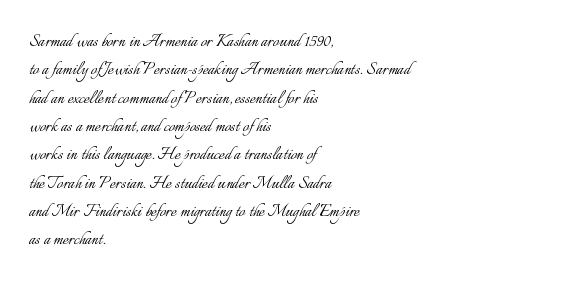
Q: Is the text bold? A: No.
Q: Is the text italic (slanted)? A: Yes.
Q: Is the text underlined? A: No.
Q: How is the paragraph aligned? A: Left-aligned.
Q: Is the spacing between letters normal or unusually wide? A: Normal.
Q: Is the spacing between lines tight, normal or loose? A: Normal.
